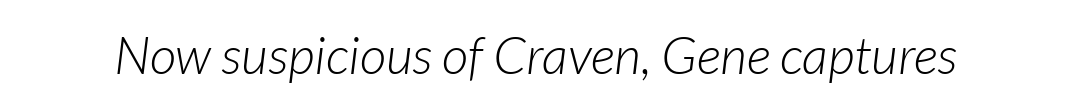
The image shows 52 px light sans-serif type; set normal letter spacing, not underlined; low stroke contrast and a medium x-height.
